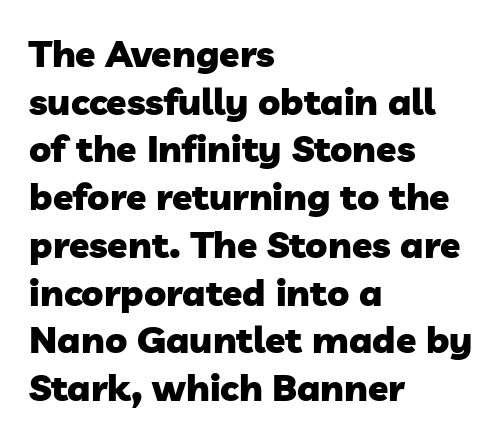
Q: Is the text bold? A: Yes.
Q: Is the typeface a serif or a sans-serif typeface? A: Sans-serif.
Q: Is the text underlined? A: No.
Q: How is the paragraph aligned? A: Left-aligned.
Q: Is the spacing between letters normal or unusually wide? A: Normal.
Q: Is the spacing between lines tight, normal or loose? A: Normal.
Q: Width (condensed, normal, or wide)? A: Normal.
Q: Stroke contrast? A: Low.
Q: x-height? A: Medium.
Q: Monospaced? A: No.
